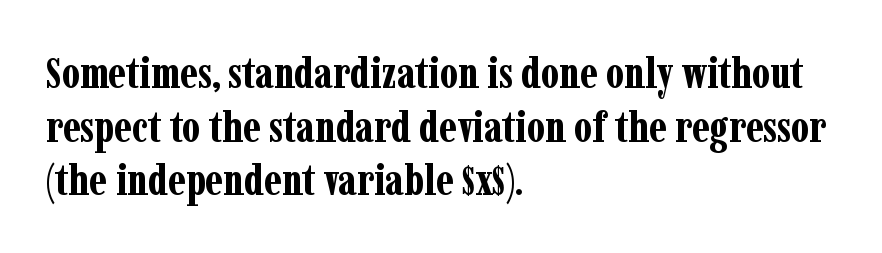
Q: Is the text bold? A: Yes.
Q: Is the text italic (slanted)? A: No, it is upright.
Q: Is the typeface a serif or a sans-serif typeface? A: Serif.
Q: Is the text underlined? A: No.
Q: How is the paragraph aligned? A: Left-aligned.
Q: Is the spacing between letters normal or unusually wide? A: Normal.
Q: Width (condensed, normal, or wide)? A: Condensed.
Q: Stroke contrast? A: Low.
Q: x-height? A: Medium.
Q: Monospaced? A: No.
